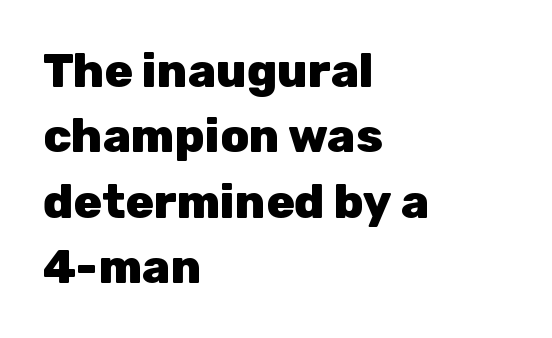
Q: Is the text bold? A: Yes.
Q: Is the text italic (slanted)? A: No, it is upright.
Q: Is the typeface a serif or a sans-serif typeface? A: Sans-serif.
Q: Is the text underlined? A: No.
Q: How is the paragraph aligned? A: Left-aligned.
Q: Is the spacing between letters normal or unusually wide? A: Normal.
Q: Is the spacing between lines tight, normal or loose? A: Normal.
Q: Width (condensed, normal, or wide)? A: Normal.
Q: Stroke contrast? A: Low.
Q: x-height? A: Medium.
Q: Monospaced? A: No.
